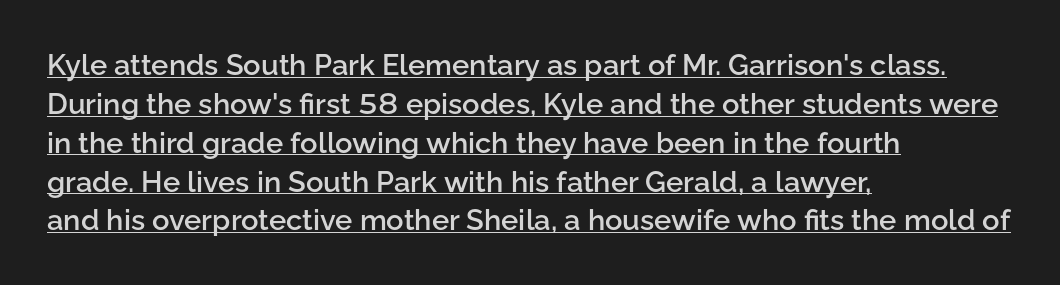
A typesetter would call this proportional, since set widths differ per character. Visually the block forms a straight wall on the left and a jagged coastline on the right. In terms of letterspacing, this is plain default setting. Is this a sans? Yes — the strokes have no serifs. Is the type bold? Partly — it's a semibold, heavier than regular but not fully bold. Vertically, the passage feels balanced, rows spaced as you'd expect.
